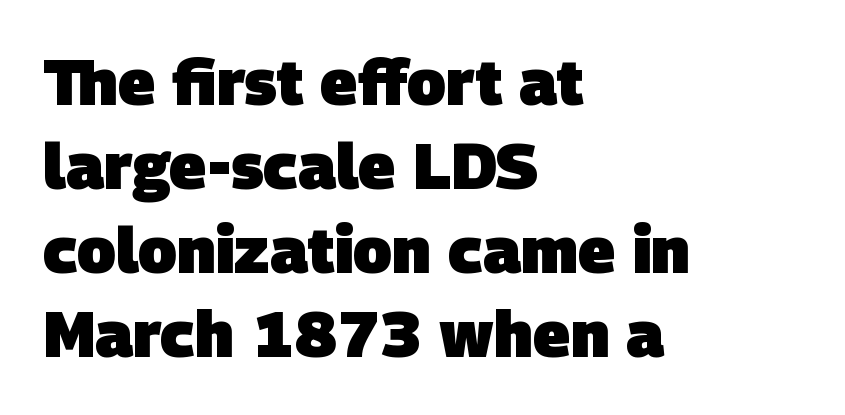
{"serif": "no", "bold": "yes", "weight": "heavy", "width": "normal", "stroke_contrast": "low", "x_height": "large", "monospaced": "no", "underline": "no", "align": "left", "line_spacing": "normal", "line_spacing_ratio": 1.31, "letter_spacing": "normal", "letter_spacing_em": 0.0, "glyph_px": 64}
